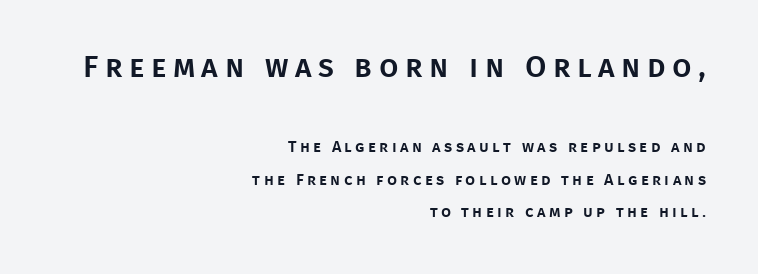
{"serif": "no", "italic": "no", "width": "normal", "stroke_contrast": "low", "x_height": "large", "monospaced": "no", "underline": "no", "align": "right", "line_spacing": "loose", "line_spacing_ratio": 2.02, "letter_spacing": "wide", "letter_spacing_em": 0.21, "larger_block": "first", "size_ratio": 1.94, "glyph_px": 31}
